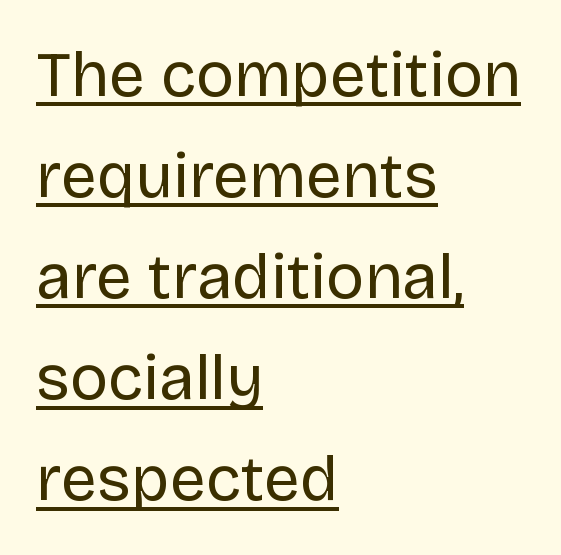
Q: Is the text bold? A: No.
Q: Is the text italic (slanted)? A: No, it is upright.
Q: Is the typeface a serif or a sans-serif typeface? A: Sans-serif.
Q: Is the text underlined? A: Yes.
Q: How is the paragraph aligned? A: Left-aligned.
Q: Is the spacing between letters normal or unusually wide? A: Normal.
Q: Is the spacing between lines tight, normal or loose? A: Normal.
Q: Width (condensed, normal, or wide)? A: Normal.
Q: Stroke contrast? A: Low.
Q: x-height? A: Large.
Q: Monospaced? A: No.
